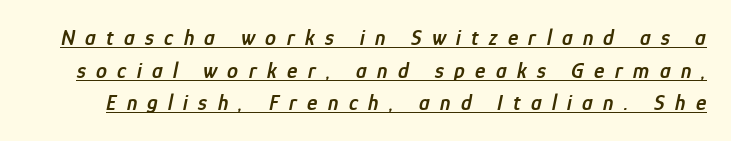
{"italic": "yes", "lean": "right", "slant_degrees": 12, "bold": "semi", "underline": "yes", "line_spacing": "normal", "line_spacing_ratio": 1.48, "letter_spacing": "wide", "letter_spacing_em": 0.47, "glyph_px": 22}
